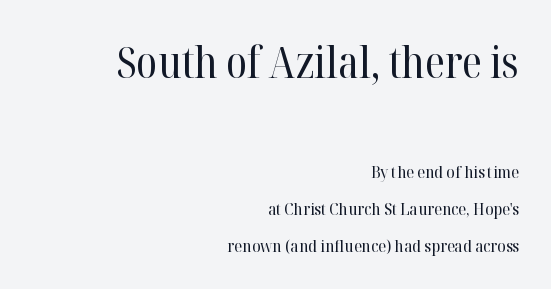
Leftover space on each line is placed entirely before the opening word. Successive baselines arrive slowly, with a big drop between each. Stroke terminals: seriffed. Between one letter and the next there's only the usual sliver of space.
